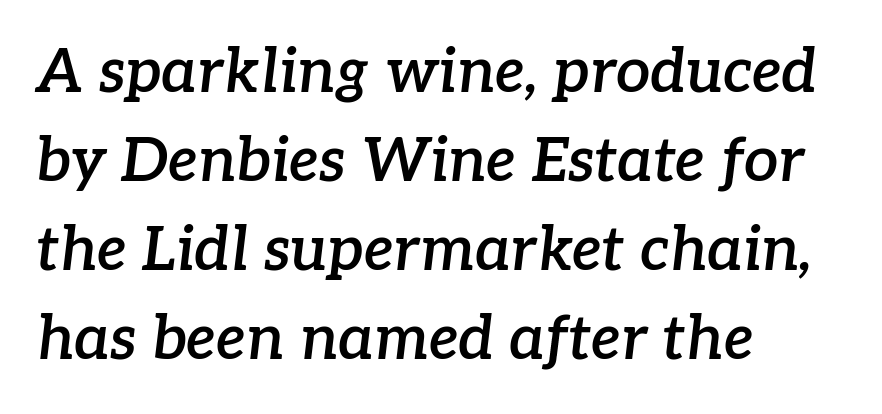
The font is running at a semibold setting, under full bold. These lines are rendered in a variable-pitch font. Quick note: interline space is typical. When letters slant like this, we call the style italic. Nothing unusual about the tracking: characters are spaced as the font intends.
